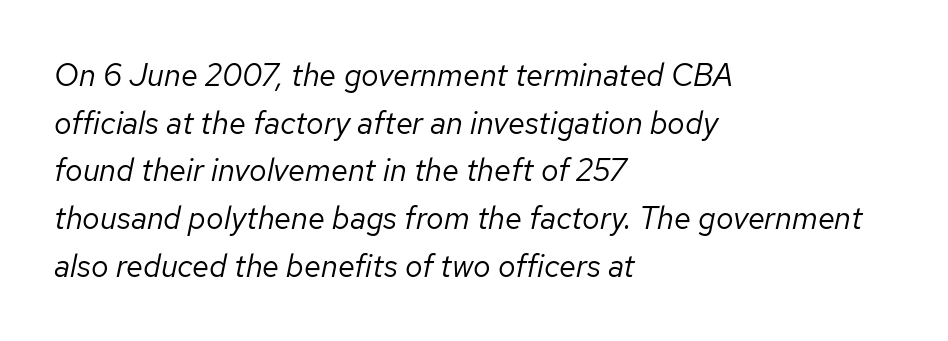
The image shows 31 px regular-weight type, italic (leaning right); set left-aligned, normal line spacing (1.54x), normal letter spacing, not underlined; low stroke contrast and a medium x-height.
